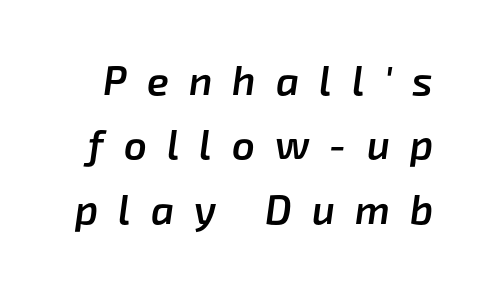
{"italic": "yes", "lean": "right", "slant_degrees": 8, "bold": "semi", "weight": "semibold", "width": "normal", "stroke_contrast": "low", "x_height": "medium", "monospaced": "no", "underline": "no", "line_spacing": "normal", "line_spacing_ratio": 1.61, "letter_spacing": "wide", "letter_spacing_em": 0.5, "glyph_px": 40}
